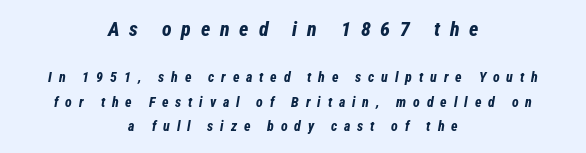
The image shows 20 px bold type, italic (leaning right); set centered, line spacing 1.78x, unusually wide letter spacing (+0.49 em), not underlined; the first (top) block is 1.43x larger.
